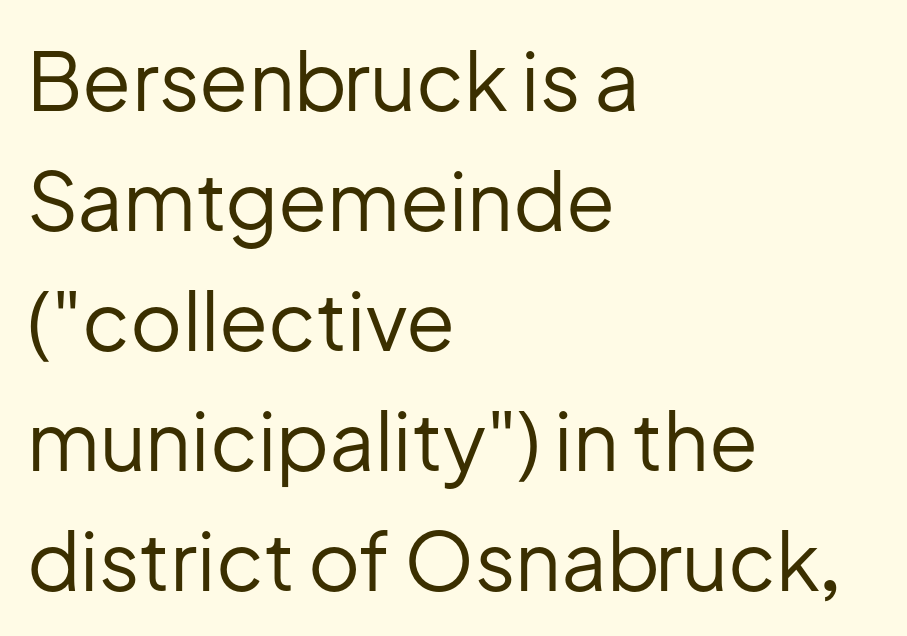
Is the letter spacing exaggerated? No — it looks like the ordinary default. Caption: multi-line text, flush left, ragged right. The passage shown is typed in a proportional face where columns would drift. The designer left line spacing at the default. The space beneath each line is pristine and unruled. Weight: regular or lighter.
